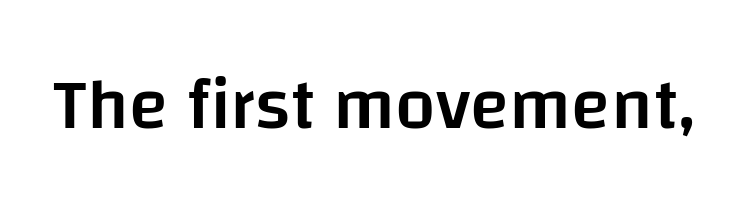
Q: Is the text bold? A: Semi-bold.
Q: Is the text italic (slanted)? A: No, it is upright.
Q: Is the typeface a serif or a sans-serif typeface? A: Sans-serif.
Q: Is the text underlined? A: No.
Q: Is the spacing between letters normal or unusually wide? A: Normal.
Q: Width (condensed, normal, or wide)? A: Normal.
Q: Stroke contrast? A: Low.
Q: x-height? A: Large.
Q: Monospaced? A: No.
